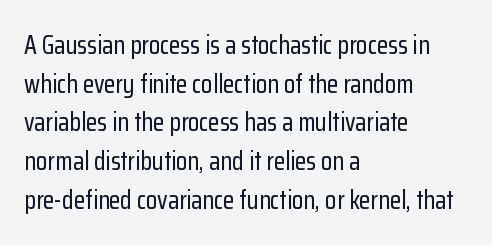
{"italic": "no", "underline": "no", "align": "left", "line_spacing": "normal", "line_spacing_ratio": 1.49, "letter_spacing": "normal", "letter_spacing_em": 0.0, "glyph_px": 26}
